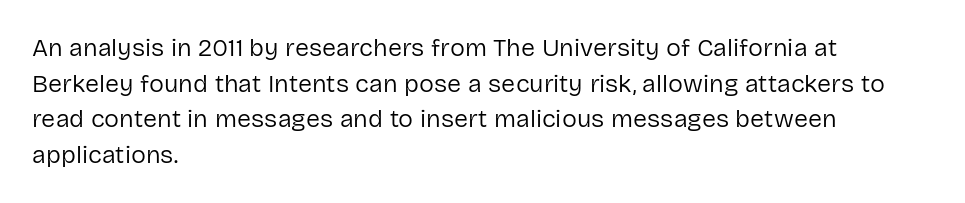
No word sits above an underline. These lines stack with their left ends in a neat column. The line-height multiplier appears to be the usual default. Ordinary non-slanted type is in use. Students, note that the glyphs here touch the page at normal intervals.
